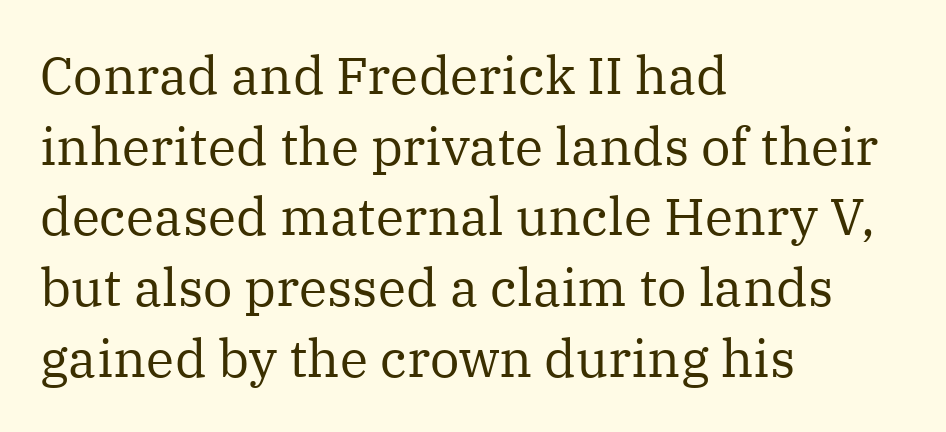
{"serif": "yes", "italic": "no", "bold": "no", "weight": "regular", "width": "normal", "stroke_contrast": "medium", "x_height": "medium", "monospaced": "no", "underline": "no", "align": "left", "line_spacing": "normal", "line_spacing_ratio": 1.36, "letter_spacing": "normal", "letter_spacing_em": 0.0, "glyph_px": 52}
